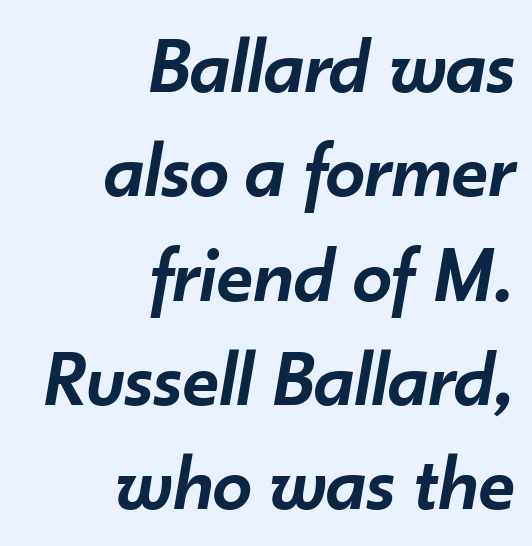
{"italic": "yes", "lean": "right", "slant_degrees": 10, "bold": "semi", "weight": "semibold", "width": "normal", "stroke_contrast": "low", "x_height": "small", "monospaced": "no", "underline": "no", "align": "right", "line_spacing": "normal", "line_spacing_ratio": 1.32, "letter_spacing": "normal", "letter_spacing_em": 0.0, "glyph_px": 79}
